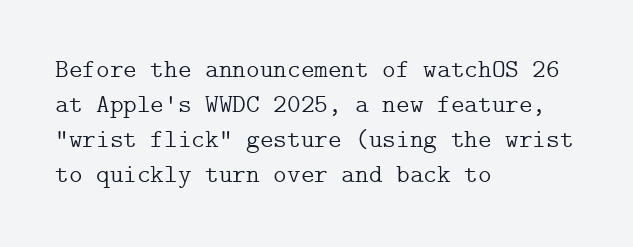
The image shows 26 px text type, upright; set left-aligned, normal line spacing (1.34x), normal letter spacing, not underlined.
